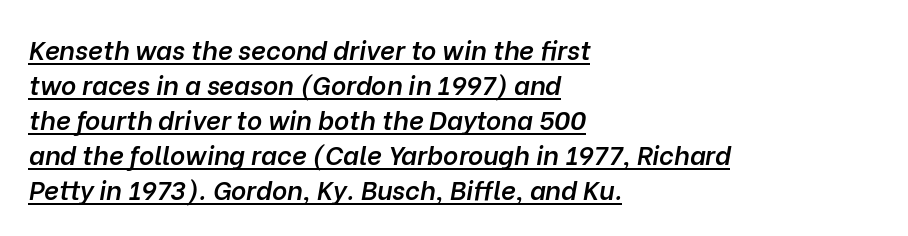
{"italic": "yes", "lean": "right", "slant_degrees": 10, "bold": "semi", "underline": "yes", "align": "left", "line_spacing": "normal", "line_spacing_ratio": 1.35, "letter_spacing": "normal", "letter_spacing_em": 0.0, "glyph_px": 26}
